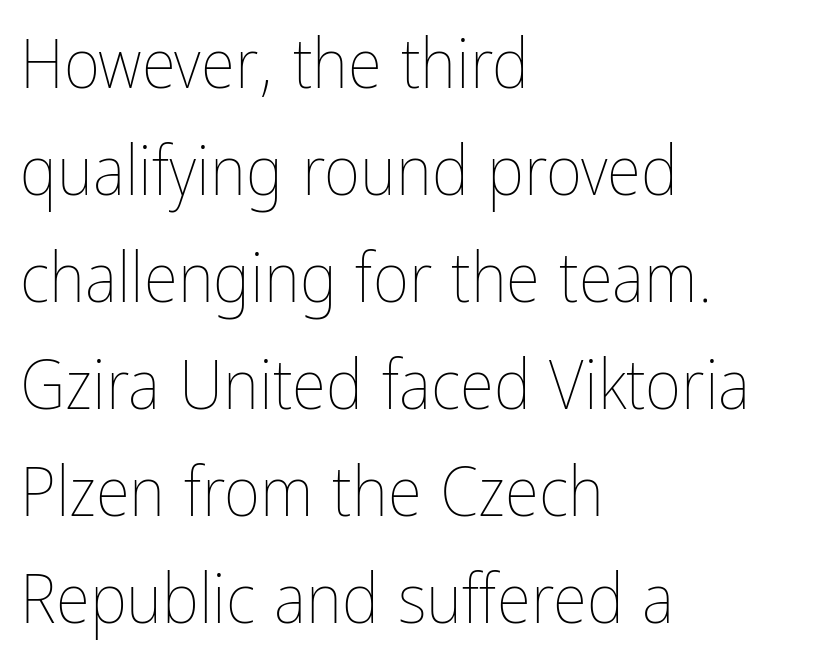
{"italic": "no", "bold": "no", "weight": "thin", "width": "condensed", "stroke_contrast": "low", "x_height": "medium", "monospaced": "no", "underline": "no", "align": "left", "line_spacing": "normal", "line_spacing_ratio": 1.53, "letter_spacing": "normal", "letter_spacing_em": 0.0, "glyph_px": 70}
